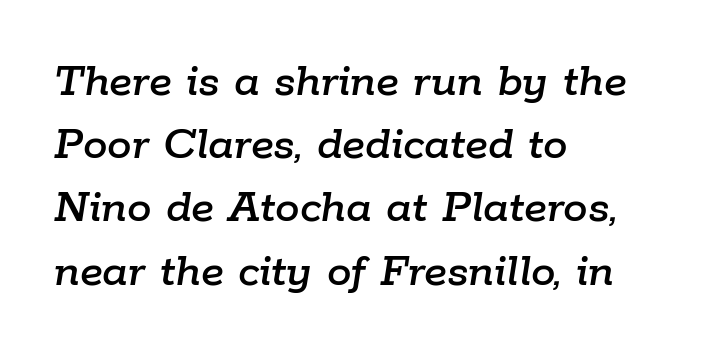
Q: Is the text italic (slanted)? A: Yes, it leans right by about 9 degrees.
Q: Is the text underlined? A: No.
Q: How is the paragraph aligned? A: Left-aligned.
Q: Is the spacing between letters normal or unusually wide? A: Normal.
Q: Is the spacing between lines tight, normal or loose? A: Normal.
Q: Width (condensed, normal, or wide)? A: Normal.
Q: Stroke contrast? A: Low.
Q: x-height? A: Medium.
Q: Monospaced? A: No.
